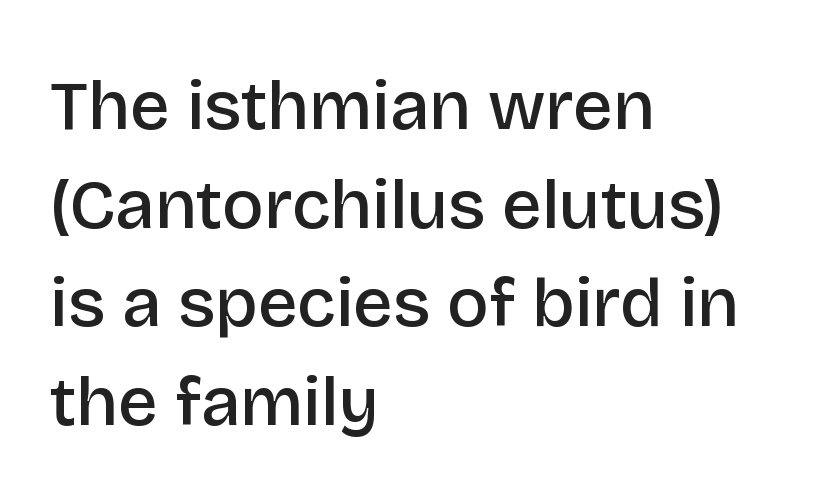
The image shows 70 px semibold sans-serif type, upright; set left-aligned, normal line spacing (1.41x), normal letter spacing, not underlined; low stroke contrast and a large x-height.
